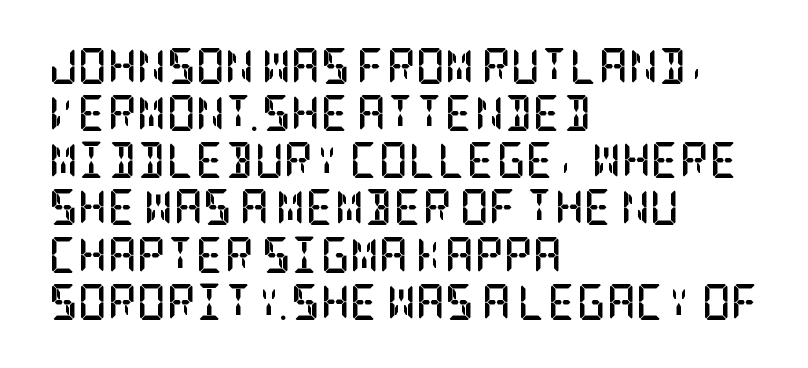
Q: Is the text bold? A: Yes.
Q: Is the text italic (slanted)? A: No, it is upright.
Q: Is the typeface a serif or a sans-serif typeface? A: Serif.
Q: Is the text underlined? A: No.
Q: How is the paragraph aligned? A: Left-aligned.
Q: Is the spacing between letters normal or unusually wide? A: Normal.
Q: Is the spacing between lines tight, normal or loose? A: Normal.
Q: Width (condensed, normal, or wide)? A: Condensed.
Q: Stroke contrast? A: Low.
Q: x-height? A: Large.
